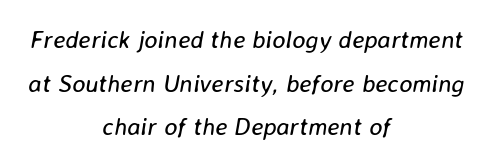
The image shows 25 px text type, italic (leaning right); set centered, line spacing 1.75x, normal letter spacing, not underlined.
